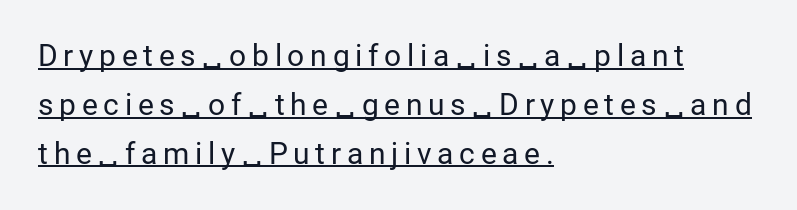
The image shows 30 px regular-weight sans-serif type, upright; set left-aligned, normal line spacing (1.63x), underlined; low stroke contrast and a medium x-height.
